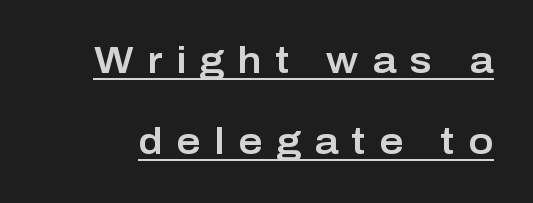
{"serif": "no", "italic": "no", "width": "normal", "stroke_contrast": "low", "x_height": "medium", "monospaced": "no", "underline": "yes", "line_spacing": "loose", "line_spacing_ratio": 2.2, "letter_spacing": "wide", "letter_spacing_em": 0.37, "glyph_px": 37}
